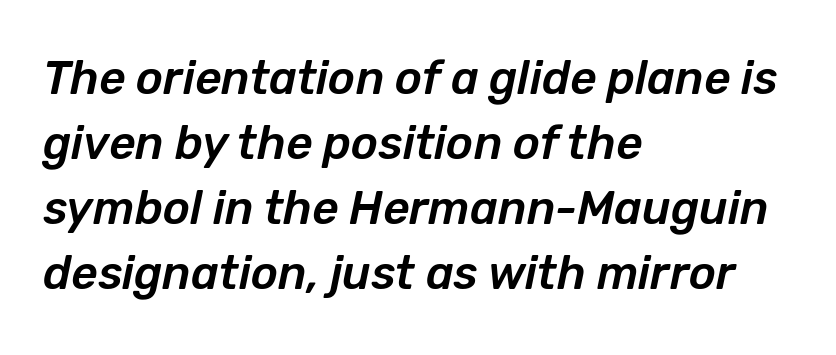
{"italic": "yes", "lean": "right", "slant_degrees": 12, "width": "normal", "stroke_contrast": "low", "x_height": "medium", "monospaced": "no", "underline": "no", "align": "left", "line_spacing": "normal", "line_spacing_ratio": 1.41, "letter_spacing": "normal", "letter_spacing_em": 0.0, "glyph_px": 46}
